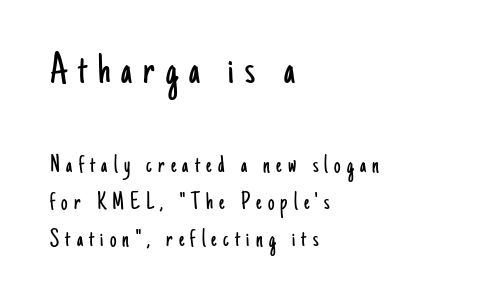
The paragraph has a hard left edge and a soft right edge. Stem width sits at or under what a default text font uses. The block sitting higher on the canvas is the one with enlarged characters. There is plenty of visible air inserted between adjacent glyphs. Vertical strokes here are truly vertical. Underlining? Definitely not there.
